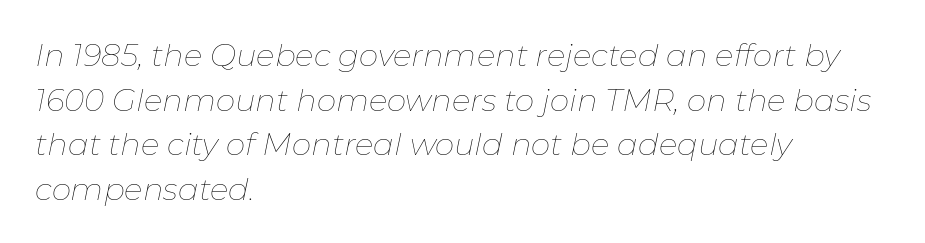
Baseline-to-baseline distance is the conventional proportion of letter height. Stems here are at most as thick as an everyday book face. The compositor pushed each line to the left boundary. This sample uses plain, unmodified letter spacing.
